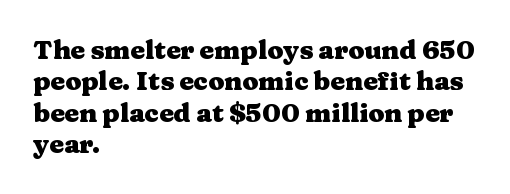
The image shows 26 px bold type, upright; set left-aligned, line spacing 1.21x, normal letter spacing, not underlined.
